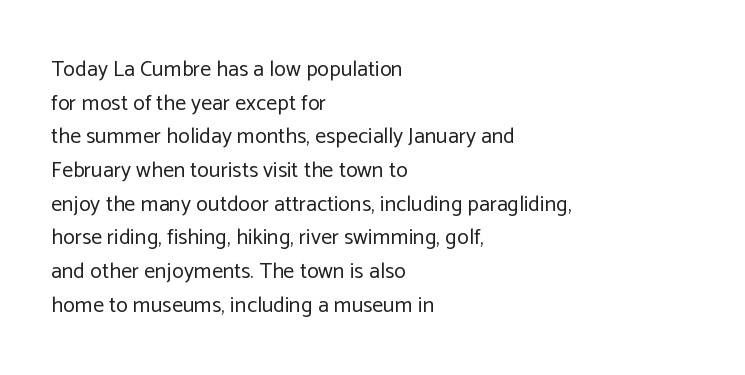
The image shows 22 px text type, upright; set left-aligned, normal line spacing (1.53x), normal letter spacing, not underlined.
